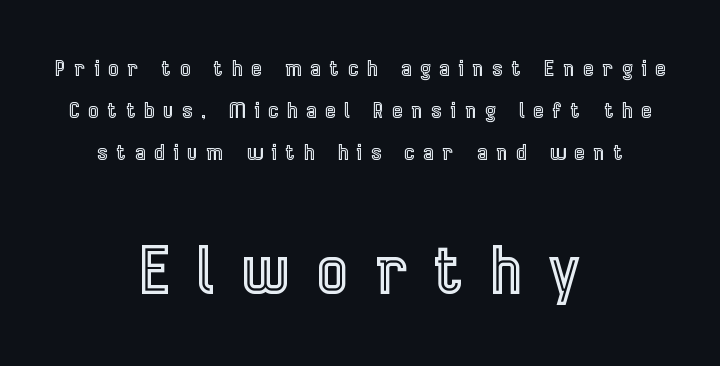
{"italic": "no", "width": "condensed", "x_height": "medium", "monospaced": "no", "underline": "no", "align": "center", "line_spacing": "loose", "line_spacing_ratio": 1.99, "letter_spacing": "wide", "letter_spacing_em": 0.44, "larger_block": "second", "size_ratio": 3.05, "glyph_px": 64}
